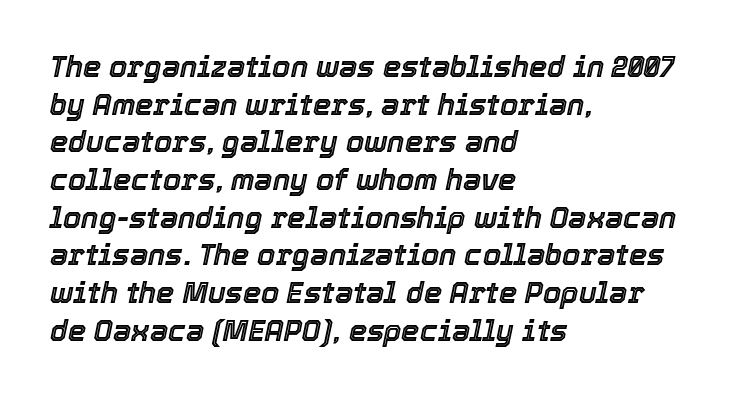
{"italic": "yes", "lean": "right", "slant_degrees": 12, "width": "normal", "x_height": "medium", "monospaced": "no", "underline": "no", "align": "left", "line_spacing": "normal", "line_spacing_ratio": 1.3, "letter_spacing": "normal", "letter_spacing_em": 0.0, "glyph_px": 29}
